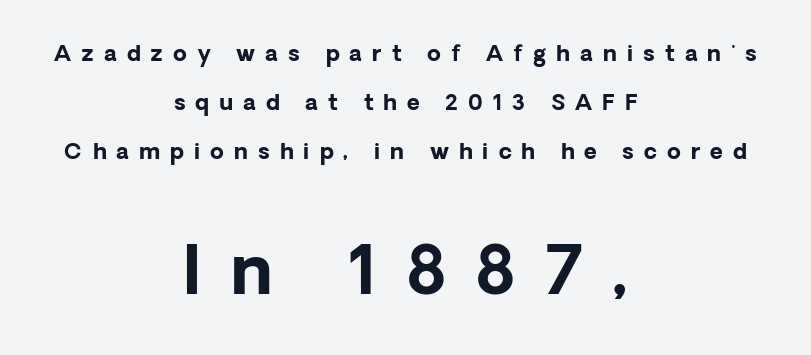
The image shows 66 px bold sans-serif type, upright; set centered, loose line spacing (2.23x), unusually wide letter spacing (+0.46 em), not underlined; the second (bottom) block is 3.0x larger; low stroke contrast and a medium x-height.
